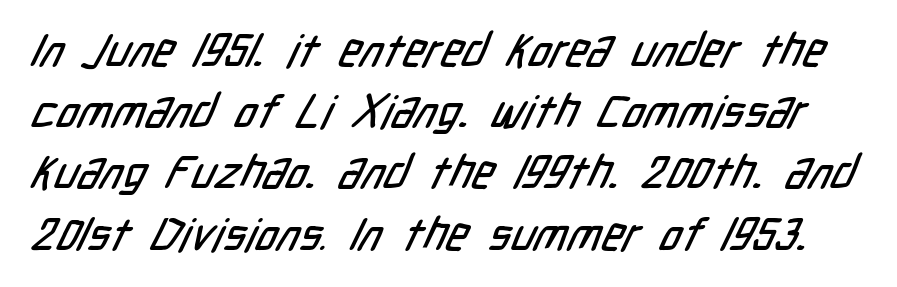
{"serif": "no", "width": "condensed", "stroke_contrast": "low", "x_height": "medium", "monospaced": "no", "underline": "no", "line_spacing": "normal", "line_spacing_ratio": 1.33, "letter_spacing": "normal", "letter_spacing_em": 0.0, "glyph_px": 46}
